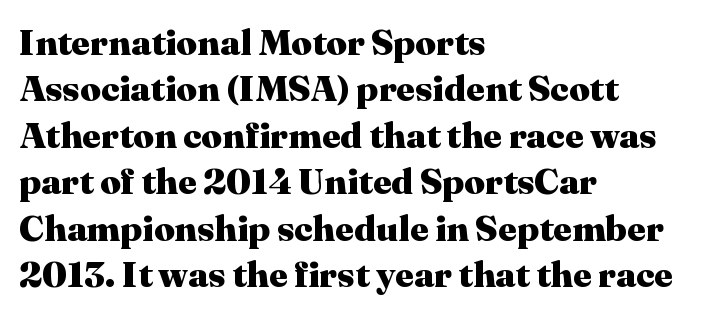
Q: Is the text bold? A: Yes.
Q: Is the text italic (slanted)? A: No, it is upright.
Q: Is the typeface a serif or a sans-serif typeface? A: Serif.
Q: Is the text underlined? A: No.
Q: How is the paragraph aligned? A: Left-aligned.
Q: Is the spacing between letters normal or unusually wide? A: Normal.
Q: Is the spacing between lines tight, normal or loose? A: Normal.
Q: Width (condensed, normal, or wide)? A: Normal.
Q: Stroke contrast? A: Medium.
Q: x-height? A: Medium.
Q: Monospaced? A: No.
